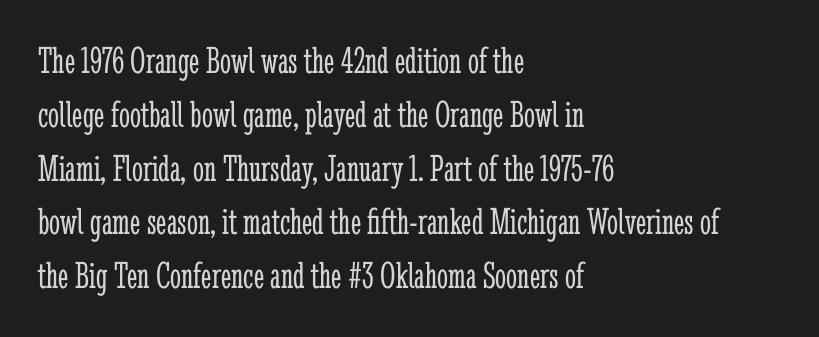
This sample uses plain, unmodified letter spacing. Where is the straight margin? On the left. Upright lettering throughout. Font category for this specimen: serif. Do the characters align in a grid? No, the font is proportional. Descenders hang freely into open space.
